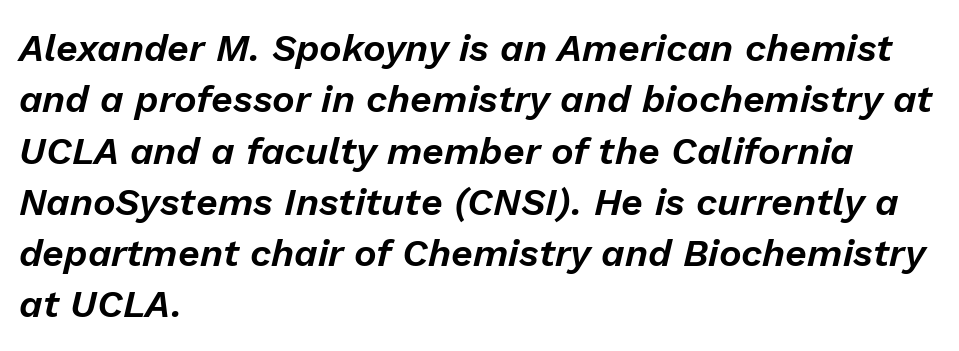
Q: Is the text italic (slanted)? A: Yes, it leans right by about 13 degrees.
Q: Is the text underlined? A: No.
Q: How is the paragraph aligned? A: Left-aligned.
Q: Is the spacing between letters normal or unusually wide? A: Normal.
Q: Is the spacing between lines tight, normal or loose? A: Normal.
Q: Width (condensed, normal, or wide)? A: Normal.
Q: Stroke contrast? A: Low.
Q: x-height? A: Medium.
Q: Monospaced? A: No.
